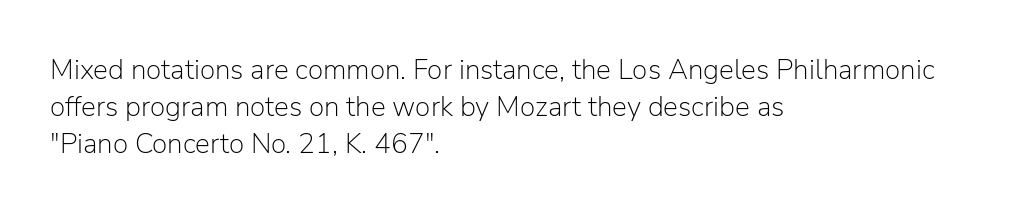
The image shows 28 px light sans-serif type, upright; set left-aligned, normal line spacing (1.33x), normal letter spacing, not underlined; low stroke contrast and a medium x-height.
